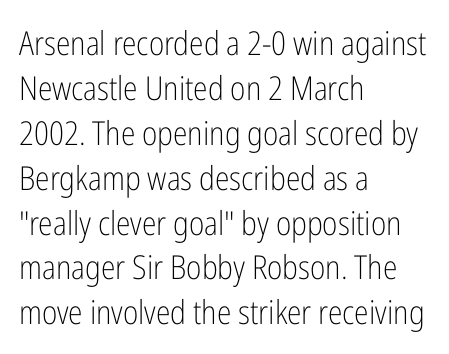
Q: Is the text bold? A: No.
Q: Is the text italic (slanted)? A: No, it is upright.
Q: Is the typeface a serif or a sans-serif typeface? A: Sans-serif.
Q: Is the text underlined? A: No.
Q: How is the paragraph aligned? A: Left-aligned.
Q: Is the spacing between letters normal or unusually wide? A: Normal.
Q: Is the spacing between lines tight, normal or loose? A: Normal.
Q: Width (condensed, normal, or wide)? A: Condensed.
Q: Stroke contrast? A: Low.
Q: x-height? A: Medium.
Q: Monospaced? A: No.
